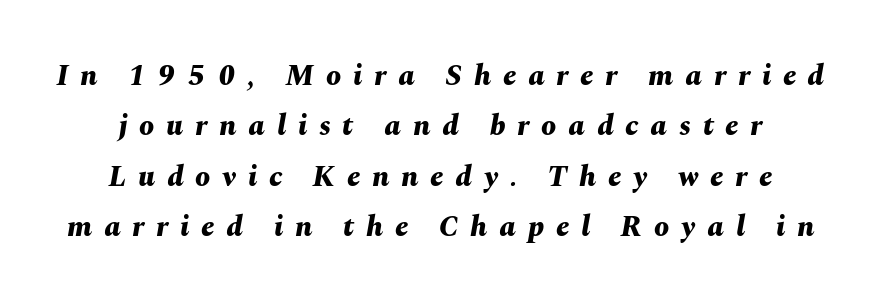
Does extra space separate the letters? Yes, quite a lot of it. How would I describe the line gaps? Plain and ordinary. A typesetter would call this proportional, since set widths differ per character. Bold? Absolutely — the strokes are thick and heavy. Quick note: underline off. Notice how the stems are inclined rather than vertical — that's the hallmark of italics.
